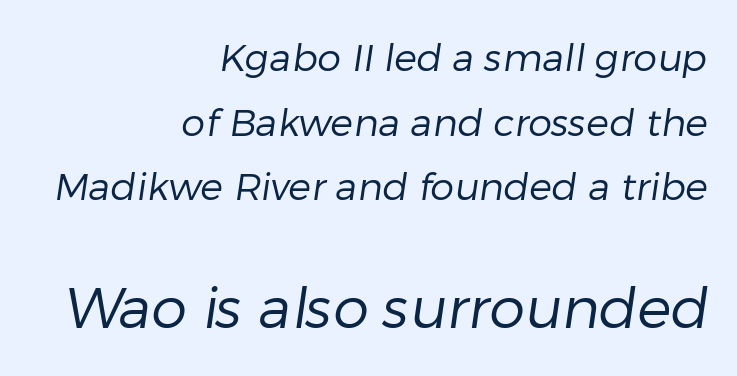
The face looks like a standard text weight, possibly lighter. The composition opens small and finishes big. A typesetter would call this zero additional tracking. Lines of text with bare space underneath.
